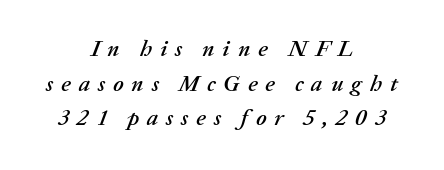
{"italic": "yes", "lean": "right", "slant_degrees": 20, "underline": "no", "align": "center", "line_spacing": "normal", "line_spacing_ratio": 1.51, "letter_spacing": "wide", "letter_spacing_em": 0.34, "glyph_px": 23}
